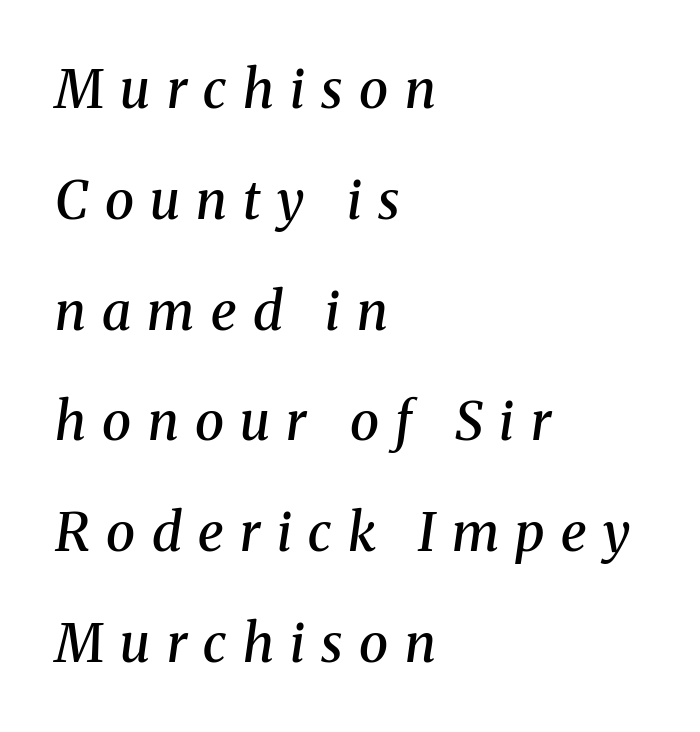
Q: Is the text bold? A: Semi-bold.
Q: Is the text italic (slanted)? A: Yes, it leans right by about 8 degrees.
Q: Is the typeface a serif or a sans-serif typeface? A: Serif.
Q: Is the text underlined? A: No.
Q: How is the paragraph aligned? A: Left-aligned.
Q: Is the spacing between letters normal or unusually wide? A: Unusually wide.
Q: Is the spacing between lines tight, normal or loose? A: Loose.
Q: Width (condensed, normal, or wide)? A: Normal.
Q: Stroke contrast? A: Medium.
Q: x-height? A: Medium.
Q: Monospaced? A: No.
